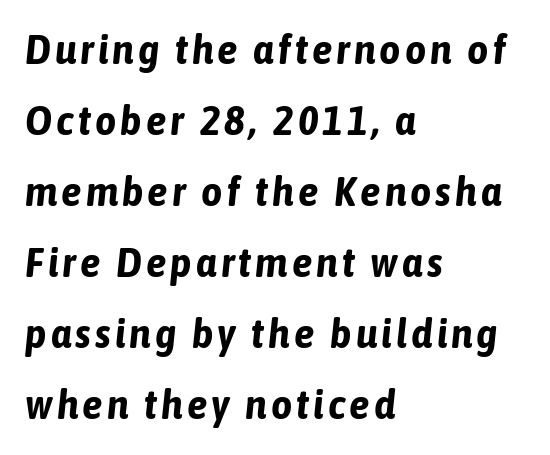
Q: Is the text bold? A: Yes.
Q: Is the text italic (slanted)? A: Yes, it leans right by about 6 degrees.
Q: Is the text underlined? A: No.
Q: How is the paragraph aligned? A: Left-aligned.
Q: Width (condensed, normal, or wide)? A: Condensed.
Q: Stroke contrast? A: Low.
Q: x-height? A: Medium.
Q: Monospaced? A: No.
